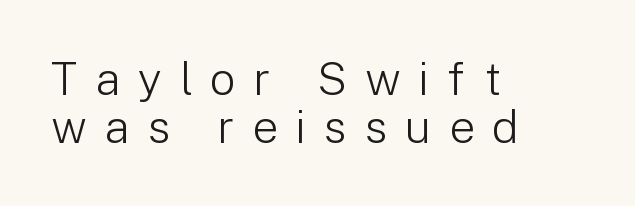
Stroke mass is kept to a normal reading level or below. Line beginnings align vertically; line endings do not. The rendering uses a small line-height, squeezing the rows. A typesetter would call this heavily tracked-out type. The foot of each line stays bare and open.
